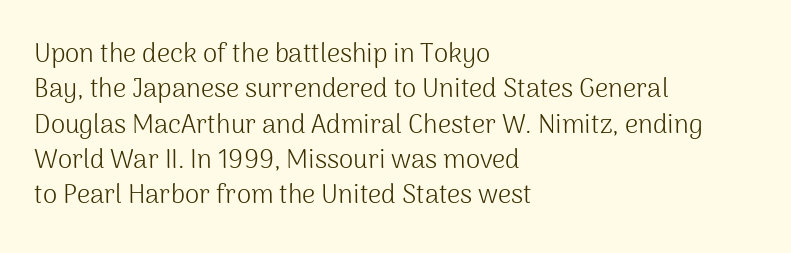
Vertically, the passage feels balanced, rows spaced as you'd expect. No italicization has been applied; the sample stays upright. A bare baseline throughout the passage. Think standard paragraph weight, or any step lighter than that.
